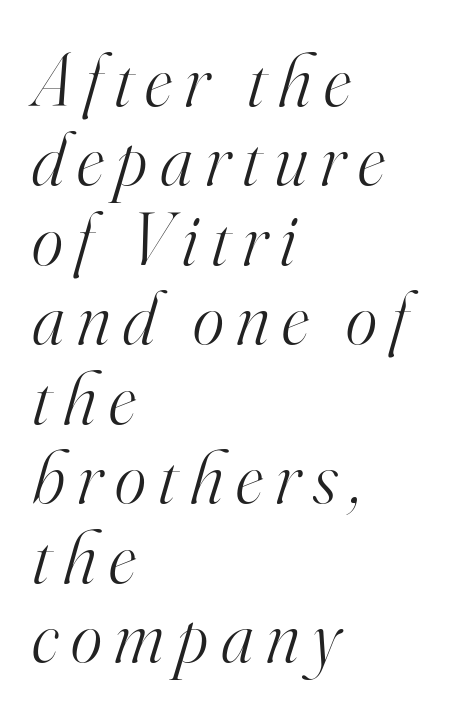
The image shows 75 px light serif type, italic (leaning right); set left-aligned, tight line spacing (1.06x), not underlined; high stroke contrast and a small x-height.
